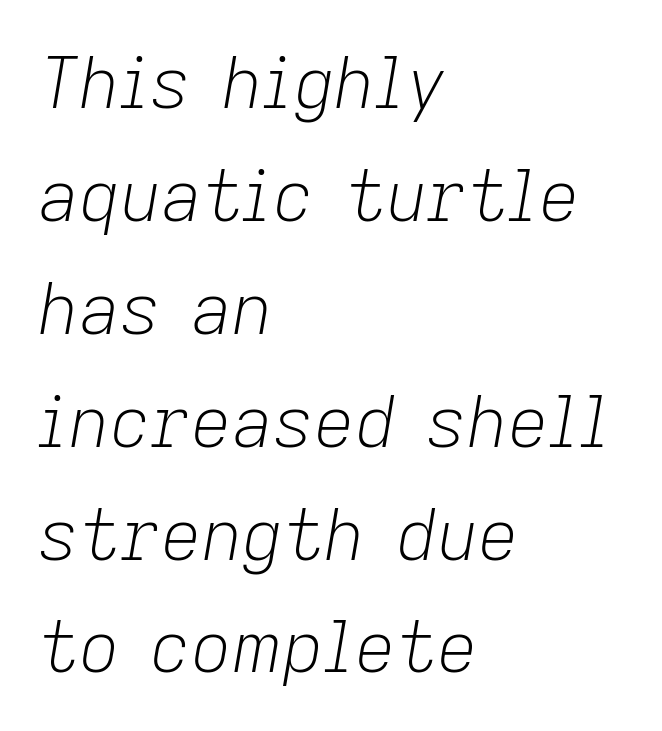
The image shows 71 px light type, italic (leaning right); set left-aligned, normal line spacing (1.59x), normal letter spacing, not underlined; low stroke contrast and a medium x-height.
